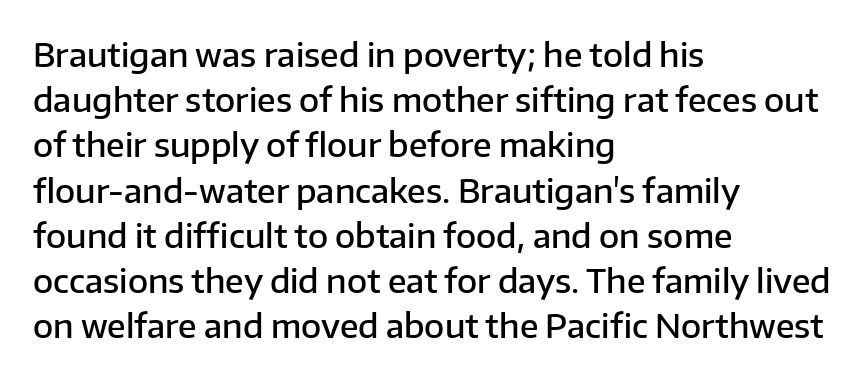
Do the characters align in a grid? No, the font is proportional. The setting favours the left margin, as ordinary paragraphs usually do. Nobody touched the tracking dial on this one. The rendering shows plain stroke endings on the letterforms — a sans-serif design. Every character sits straight up, as roman type does.
